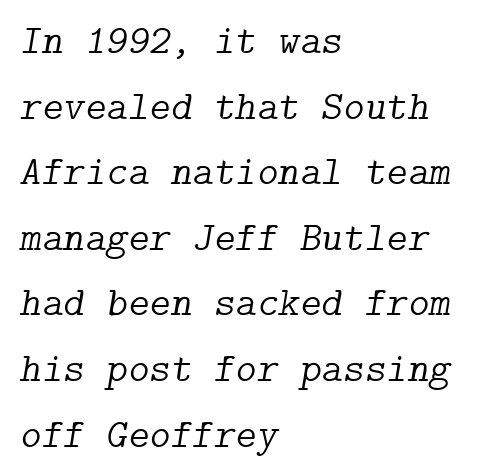
The passage shown is not bold in any degree. If you drew a ruler down the left edge, every line would touch it. Descenders are the only things crossing below the line. There is no visible air inserted between adjacent glyphs. Horizontal bands of white between lines are of average thickness. Small tapered or slab feet sit at the stroke ends, so this counts as serif.
